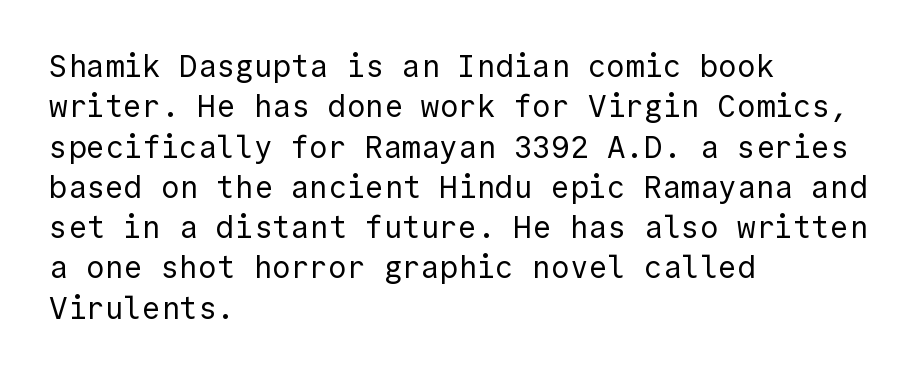
No heavy texture on the line: the type isn't bold. The paragraph has a hard left edge and a soft right edge. Grotesque or geometric, the face here clearly has no serifs. These lines are rendered in a fixed-pitch font. Inter-character spacing is left at the font's built-in metrics. The lettering holds an erect, upright posture throughout.
